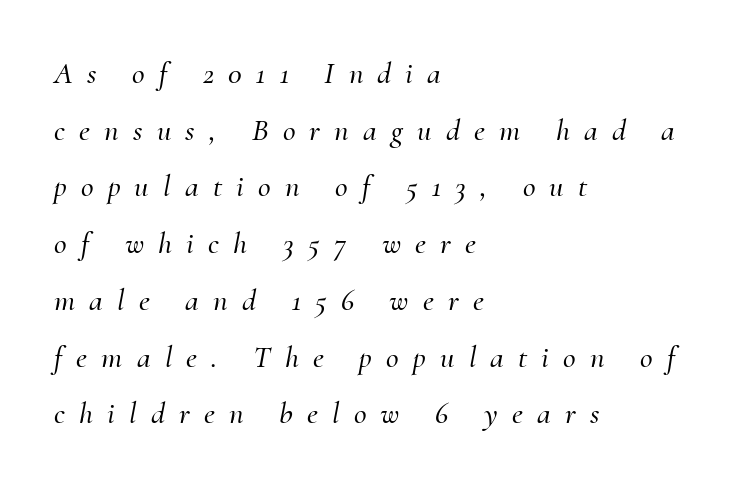
Q: Is the text italic (slanted)? A: Yes, it leans right by about 10 degrees.
Q: Is the typeface a serif or a sans-serif typeface? A: Serif.
Q: Is the text underlined? A: No.
Q: How is the paragraph aligned? A: Left-aligned.
Q: Is the spacing between letters normal or unusually wide? A: Unusually wide.
Q: Width (condensed, normal, or wide)? A: Normal.
Q: Stroke contrast? A: Medium.
Q: x-height? A: Small.
Q: Monospaced? A: No.
